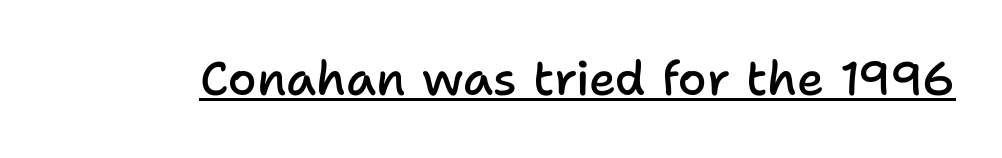
Q: Is the text bold? A: Semi-bold.
Q: Is the text italic (slanted)? A: No, it is upright.
Q: Is the typeface a serif or a sans-serif typeface? A: Sans-serif.
Q: Is the text underlined? A: Yes.
Q: Is the spacing between letters normal or unusually wide? A: Normal.
Q: Width (condensed, normal, or wide)? A: Normal.
Q: Stroke contrast? A: Low.
Q: x-height? A: Medium.
Q: Monospaced? A: No.
